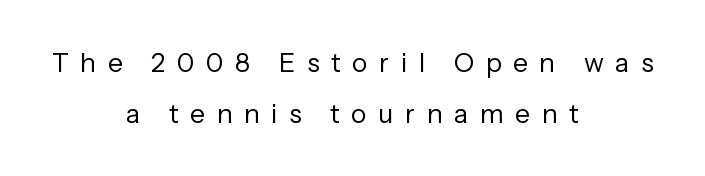
{"italic": "no", "bold": "no", "underline": "no", "align": "center", "line_spacing": "loose", "line_spacing_ratio": 1.95, "letter_spacing": "wide", "letter_spacing_em": 0.45, "glyph_px": 26}
